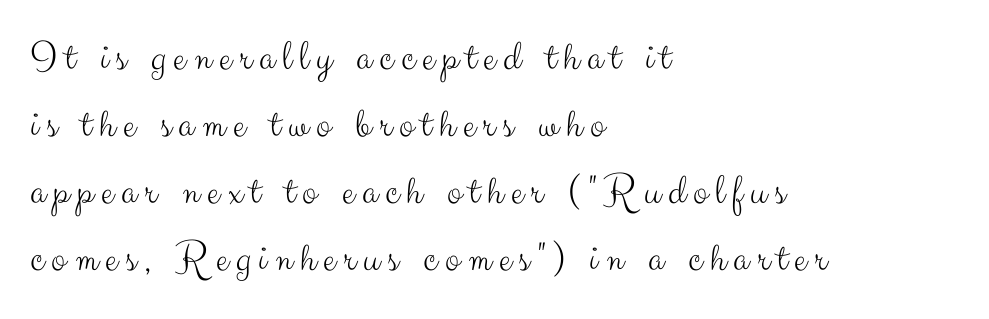
The image shows 43 px light sans-serif type; set left-aligned, normal line spacing (1.56x), not underlined; medium stroke contrast and a small x-height.
